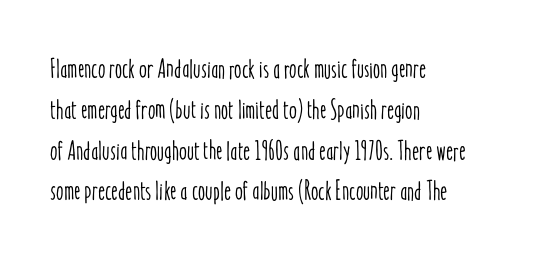
Q: Is the text italic (slanted)? A: No, it is upright.
Q: Is the text underlined? A: No.
Q: How is the paragraph aligned? A: Left-aligned.
Q: Is the spacing between letters normal or unusually wide? A: Normal.
Q: Is the spacing between lines tight, normal or loose? A: Normal.
